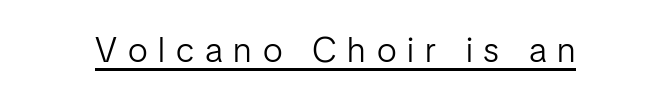
A typesetter would call this proportional, since set widths differ per character. Glance below the letters and you will spot a drawn line. A typesetter would label this face a sans. Ascenders rise straight up at ninety degrees. This is not heavy type; no bold has been used. This sample uses expanded letter spacing, leaving extra air between glyphs.
